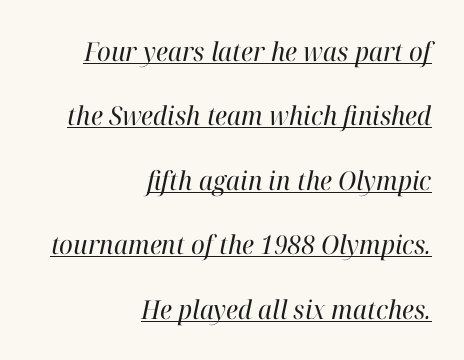
{"italic": "yes", "lean": "right", "slant_degrees": 12, "bold": "no", "underline": "yes", "align": "right", "line_spacing": "loose", "line_spacing_ratio": 2.48, "letter_spacing": "normal", "letter_spacing_em": 0.0, "glyph_px": 26}
